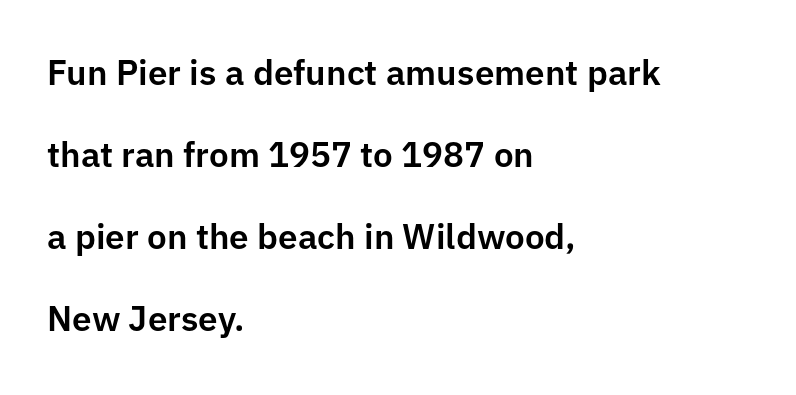
The image shows 35 px sans-serif type, upright; set left-aligned, loose line spacing (2.34x), normal letter spacing, not underlined; low stroke contrast and a medium x-height.
